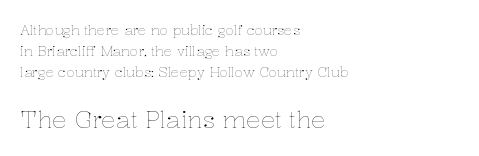
Q: Is the text bold? A: No.
Q: Is the text italic (slanted)? A: No, it is upright.
Q: Is the text underlined? A: No.
Q: How is the paragraph aligned? A: Left-aligned.
Q: Is the spacing between letters normal or unusually wide? A: Normal.
Q: Is the spacing between lines tight, normal or loose? A: Normal.
Q: Which block of text is set in a larger size, the first (top) or the second (bottom)? A: The second (bottom) one.
